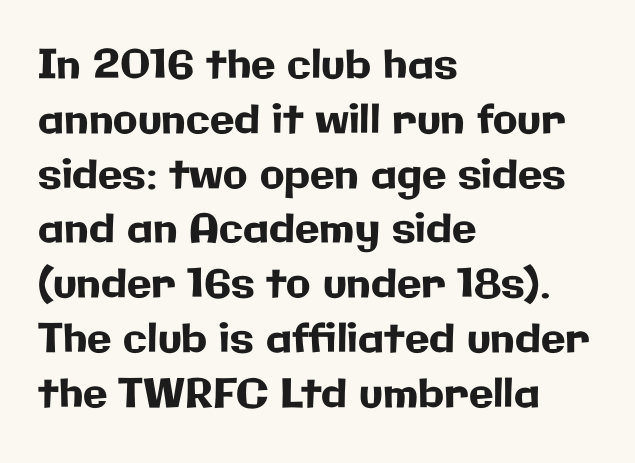
The image shows 40 px sans-serif type, upright; set left-aligned, normal line spacing (1.37x), normal letter spacing, not underlined; low stroke contrast and a medium x-height.
